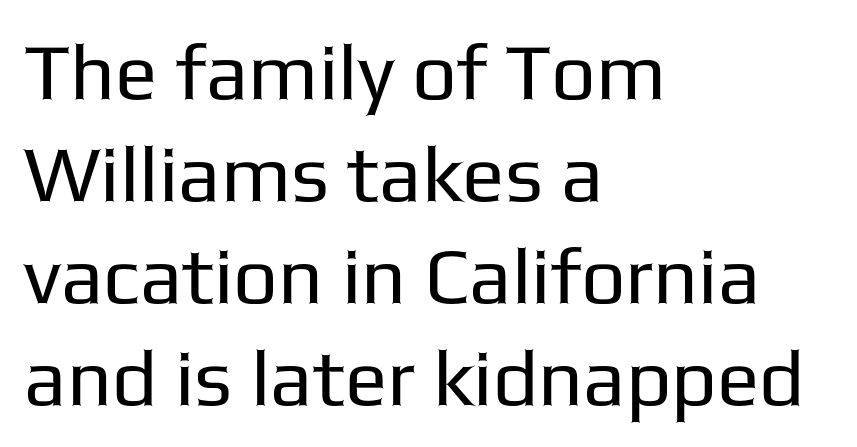
The image shows 79 px regular-weight sans-serif type, upright; set left-aligned, normal line spacing (1.29x), normal letter spacing, not underlined; low stroke contrast and a medium x-height.
